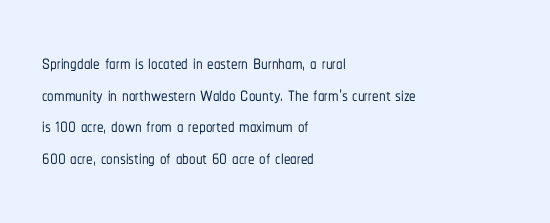
The lettering stays uniformly vertical, giving the passage a roman look. The baseline area is clear. The setting favours the left margin, as ordinary paragraphs usually do. These lines keep a tight, regular rhythm from letter to letter.
